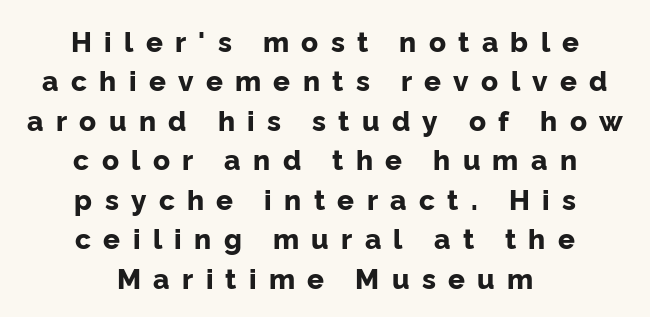
{"serif": "no", "italic": "no", "bold": "yes", "weight": "bold", "width": "normal", "stroke_contrast": "low", "x_height": "medium", "monospaced": "no", "underline": "no", "align": "center", "line_spacing": "normal", "line_spacing_ratio": 1.41, "letter_spacing": "wide", "letter_spacing_em": 0.44, "glyph_px": 28}
